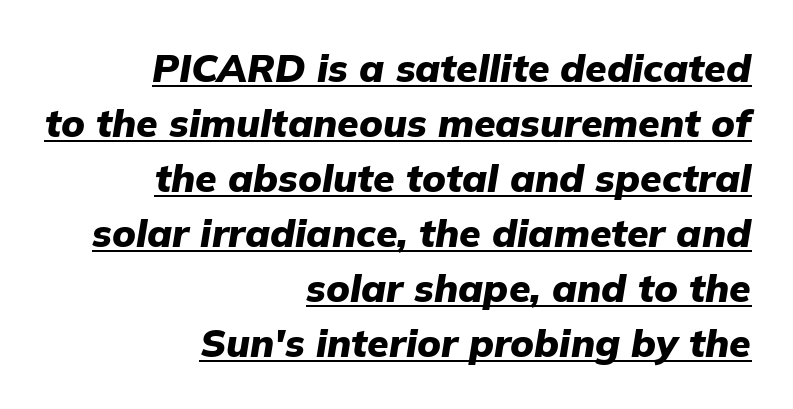
Caption: bold face, heavy strokes. The leading is moderate, giving the passage an even texture. The glyphs are accompanied by a horizontal stroke just below them. Teacher's note: observe the even right margin — that is flush-right alignment. Default kerning and tracking; the words read as compact shapes.
